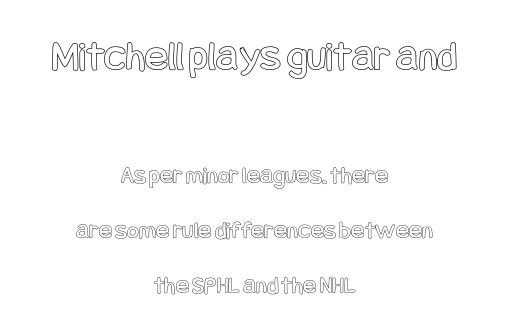
{"italic": "no", "width": "condensed", "x_height": "large", "underline": "no", "align": "center", "line_spacing": "loose", "line_spacing_ratio": 2.2, "letter_spacing": "normal", "letter_spacing_em": 0.0, "larger_block": "first", "size_ratio": 1.72, "glyph_px": 43}
